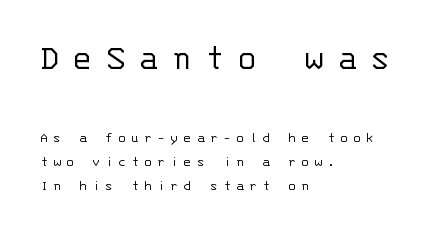
Q: Is the text bold? A: No.
Q: Is the text italic (slanted)? A: No, it is upright.
Q: Is the typeface a serif or a sans-serif typeface? A: Sans-serif.
Q: Is the text underlined? A: No.
Q: How is the paragraph aligned? A: Left-aligned.
Q: Is the spacing between letters normal or unusually wide? A: Unusually wide.
Q: Is the spacing between lines tight, normal or loose? A: Normal.
Q: Which block of text is set in a larger size, the first (top) or the second (bottom)? A: The first (top) one.
Q: Width (condensed, normal, or wide)? A: Normal.
Q: Stroke contrast? A: Low.
Q: x-height? A: Large.
Q: Monospaced? A: Yes.
